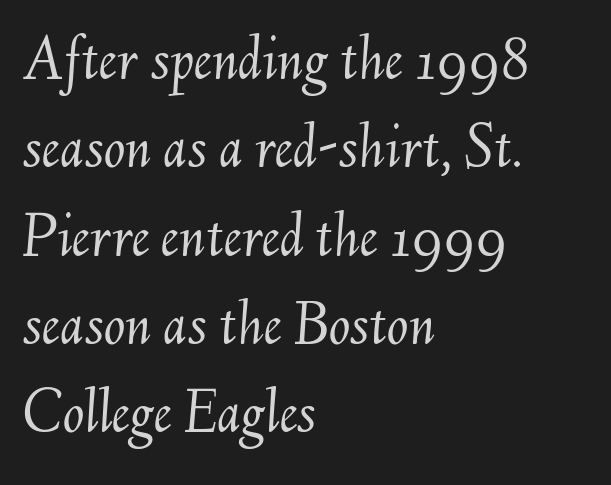
Every character sits at an angle, as italics do. A clean baseline with only descenders dipping below it. The ragged edge is on the right, which tells us the setting is flush left. Summary of weight: not heavy and not bold.
